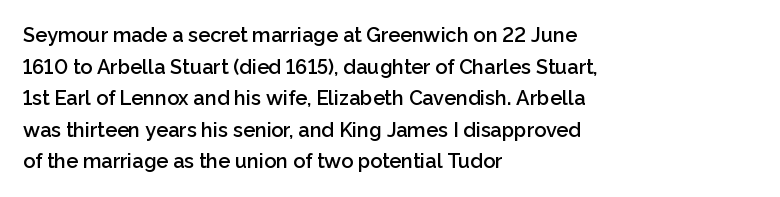
Q: Is the text bold? A: Semi-bold.
Q: Is the text italic (slanted)? A: No, it is upright.
Q: Is the text underlined? A: No.
Q: How is the paragraph aligned? A: Left-aligned.
Q: Is the spacing between letters normal or unusually wide? A: Normal.
Q: Is the spacing between lines tight, normal or loose? A: Normal.
